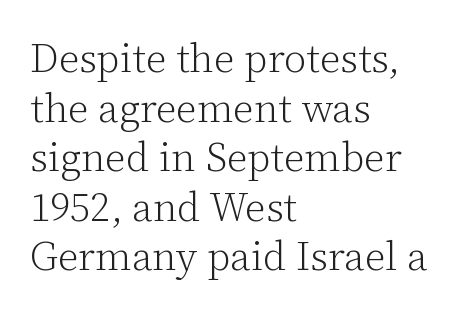
{"serif": "yes", "italic": "no", "bold": "no", "weight": "light", "width": "normal", "stroke_contrast": "low", "x_height": "medium", "monospaced": "no", "underline": "no", "align": "left", "line_spacing_ratio": 1.24, "letter_spacing": "normal", "letter_spacing_em": 0.0, "glyph_px": 40}
